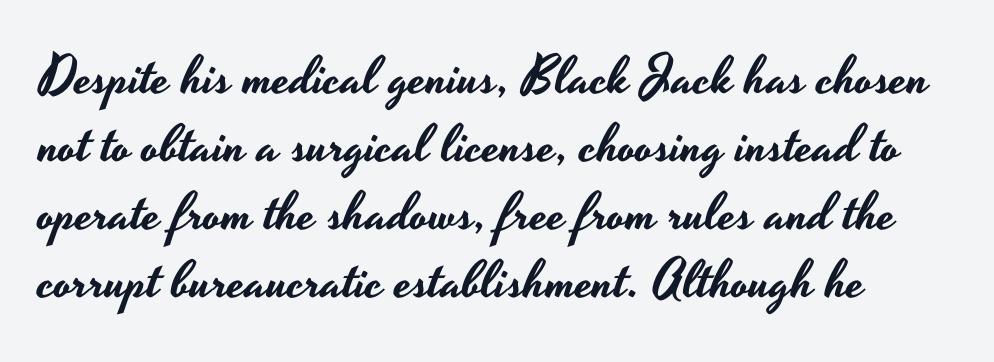
The image shows 53 px wide sans-serif type; set normal line spacing (1.28x), normal letter spacing, not underlined; low stroke contrast and a small x-height.
